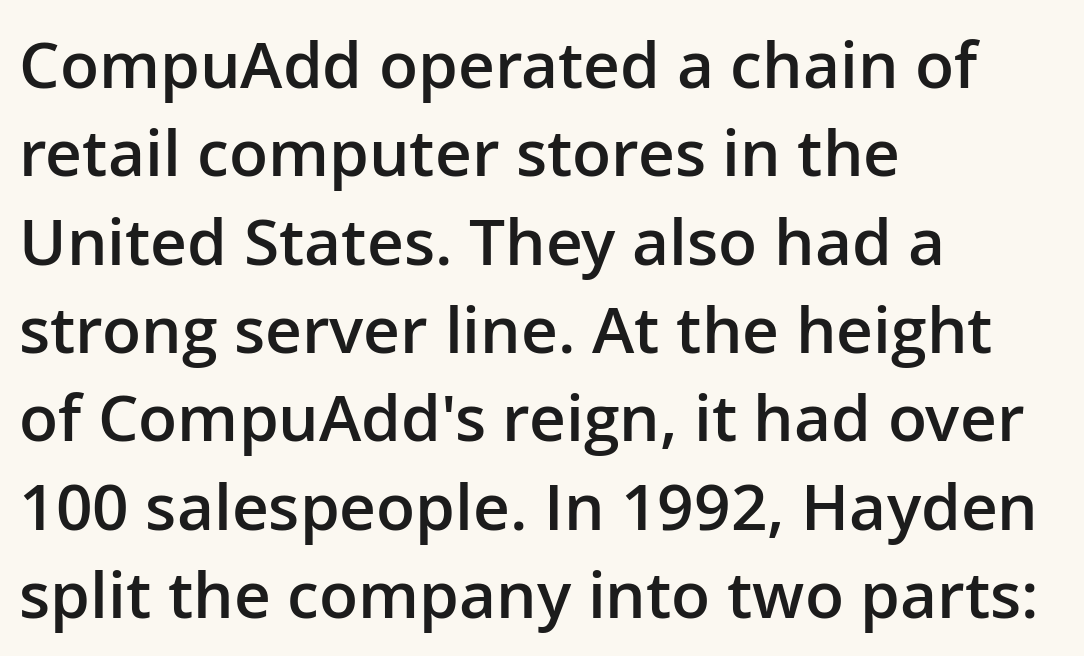
Glyph-to-glyph distance matches everyday printed text. Compared with typical paragraphs, the rows here are spaced about the same. I'd call this a sans setting — the letters go barefoot. Underline: absent.
